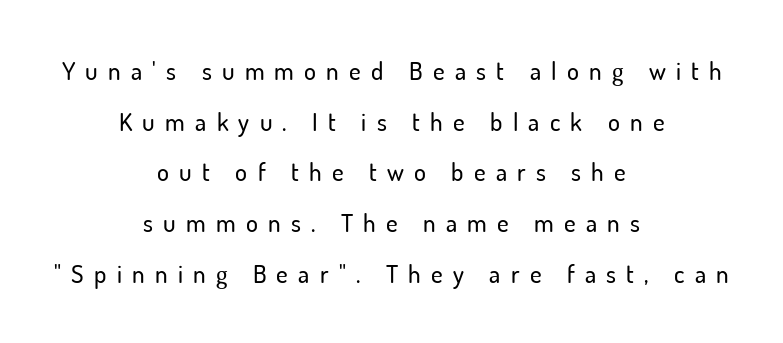
The image shows 25 px text type, upright; set centered, loose line spacing (2.03x), unusually wide letter spacing (+0.41 em), not underlined.
